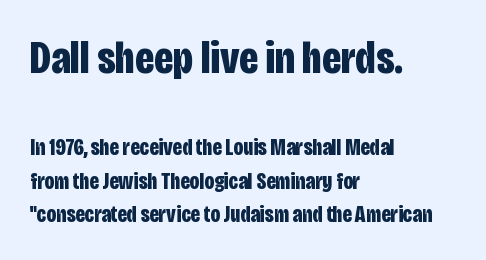
{"serif": "no", "italic": "no", "bold": "yes", "weight": "bold", "width": "condensed", "stroke_contrast": "low", "x_height": "large", "monospaced": "no", "underline": "no", "align": "left", "line_spacing": "normal", "line_spacing_ratio": 1.45, "letter_spacing": "normal", "letter_spacing_em": 0.0, "larger_block": "first", "size_ratio": 2.0, "glyph_px": 46}
